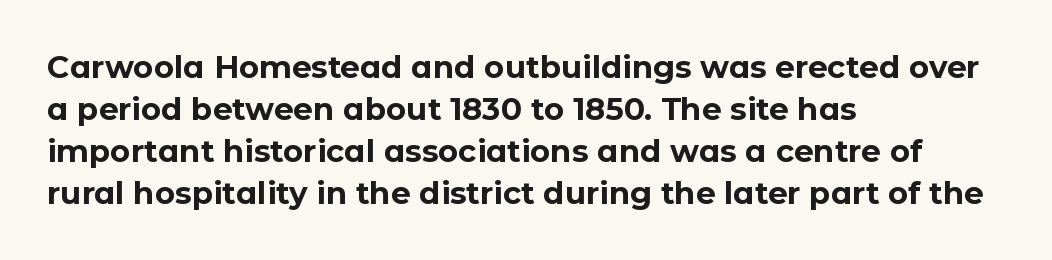
Q: Is the text bold? A: Yes.
Q: Is the text italic (slanted)? A: No, it is upright.
Q: Is the typeface a serif or a sans-serif typeface? A: Sans-serif.
Q: Is the text underlined? A: No.
Q: How is the paragraph aligned? A: Left-aligned.
Q: Is the spacing between letters normal or unusually wide? A: Normal.
Q: Is the spacing between lines tight, normal or loose? A: Normal.
Q: Width (condensed, normal, or wide)? A: Normal.
Q: Stroke contrast? A: Low.
Q: x-height? A: Medium.
Q: Monospaced? A: No.
